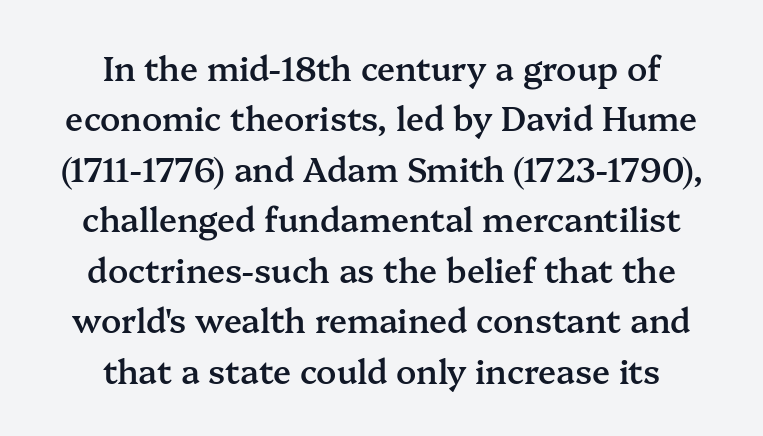
{"serif": "yes", "italic": "no", "bold": "semi", "weight": "semibold", "width": "normal", "stroke_contrast": "medium", "x_height": "medium", "monospaced": "no", "underline": "no", "align": "center", "line_spacing": "normal", "line_spacing_ratio": 1.53, "letter_spacing": "normal", "letter_spacing_em": 0.0, "glyph_px": 33}
